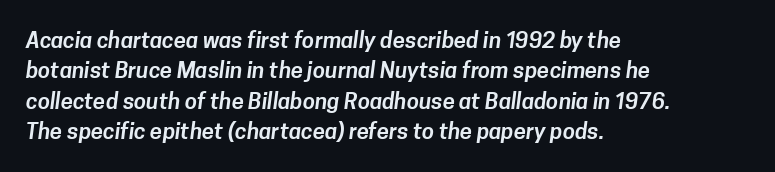
{"underline": "no", "align": "left", "line_spacing": "normal", "line_spacing_ratio": 1.38, "letter_spacing": "normal", "letter_spacing_em": 0.0, "glyph_px": 22}
